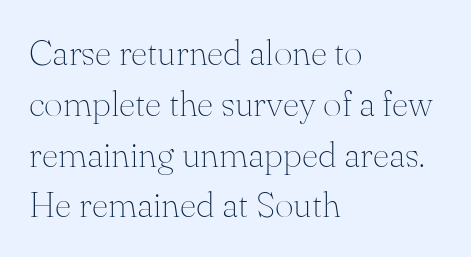
The image shows 36 px thin serif type, upright; set left-aligned, normal line spacing (1.41x), normal letter spacing, not underlined; medium stroke contrast and a small x-height.
